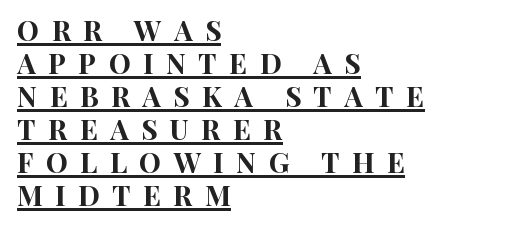
Horizontal alignment here is leftward, the default for most running prose. In terms of posture, this sample is upright. Each letter keeps its own natural width here, so spacing adapts to shape. Letter spacing: wide.
